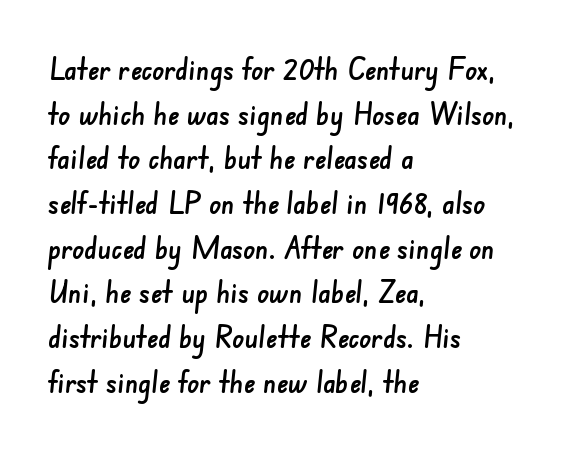
Q: Is the typeface a serif or a sans-serif typeface? A: Sans-serif.
Q: Is the text underlined? A: No.
Q: How is the paragraph aligned? A: Left-aligned.
Q: Is the spacing between letters normal or unusually wide? A: Normal.
Q: Is the spacing between lines tight, normal or loose? A: Normal.
Q: Width (condensed, normal, or wide)? A: Normal.
Q: Stroke contrast? A: Low.
Q: x-height? A: Small.
Q: Monospaced? A: No.
